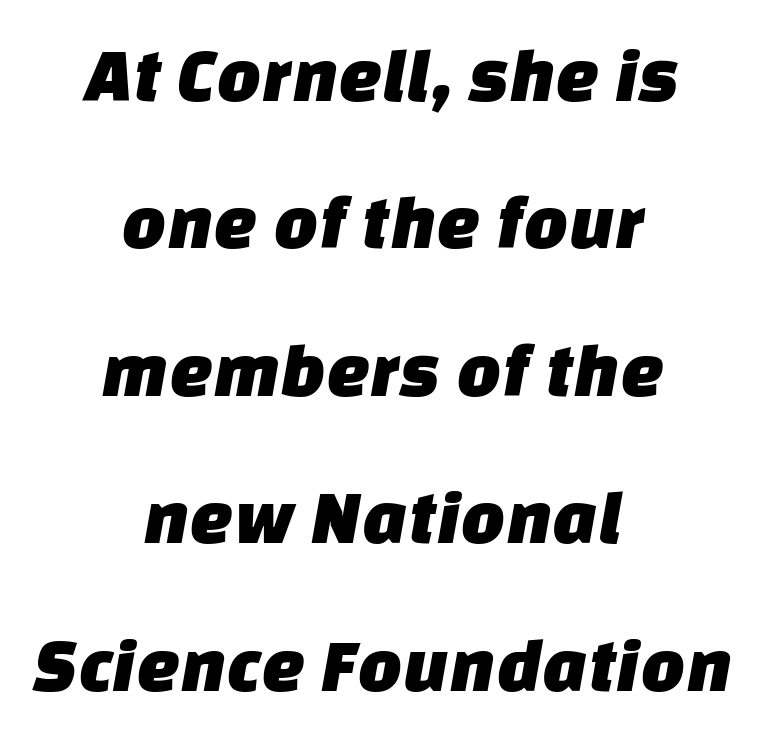
Note the varied advance widths — an 'i' is clearly narrower than an 'm'. The passage shown is typeset with a sans-serif family. The words here are not underlined. There is no visible air inserted between adjacent glyphs. Compared with a flush-left layout, this one balances lines on the center instead.
